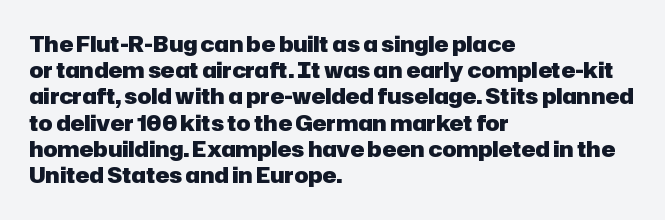
Does the weight exceed regular? Yes, all the way to bold. A typesetter would mark this as roman, not italic. The glyphs are unaccompanied by any horizontal stroke below them. Interline gaps are of average width in this sample. The horizontal fit of the characters is conventional and even.
